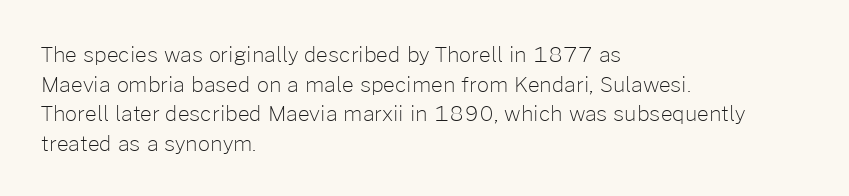
The image shows 21 px text type, upright; set left-aligned, normal line spacing (1.41x), normal letter spacing, not underlined.
